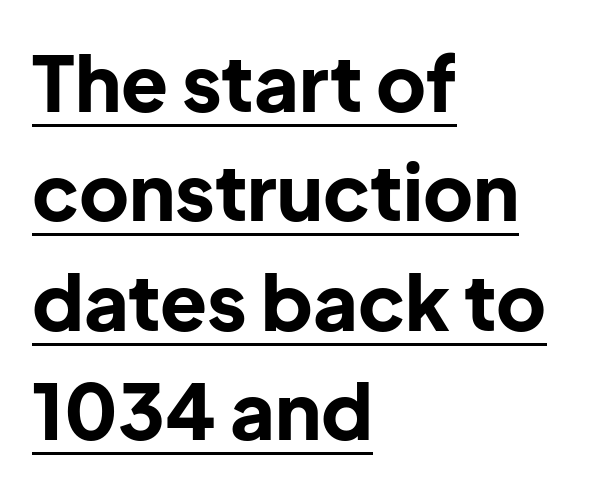
The image shows 77 px bold sans-serif type, upright; set left-aligned, normal line spacing (1.42x), normal letter spacing, underlined; low stroke contrast and a medium x-height.
